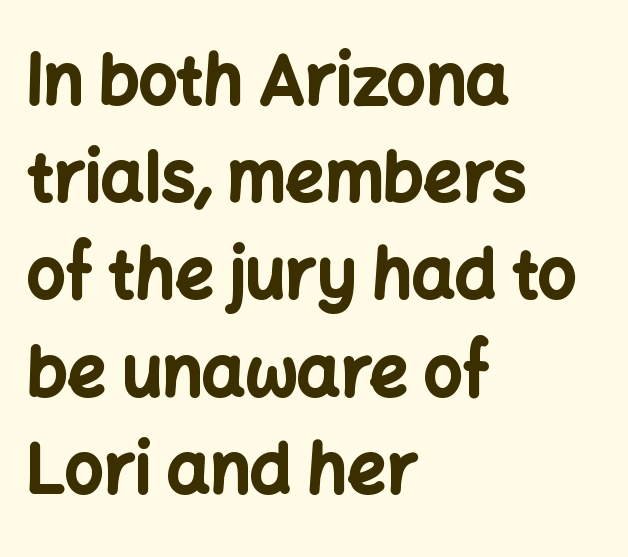
Q: Is the text bold? A: Yes.
Q: Is the text italic (slanted)? A: No, it is upright.
Q: Is the typeface a serif or a sans-serif typeface? A: Sans-serif.
Q: Is the text underlined? A: No.
Q: How is the paragraph aligned? A: Left-aligned.
Q: Is the spacing between letters normal or unusually wide? A: Normal.
Q: Is the spacing between lines tight, normal or loose? A: Normal.
Q: Width (condensed, normal, or wide)? A: Normal.
Q: Stroke contrast? A: Low.
Q: x-height? A: Medium.
Q: Monospaced? A: No.
